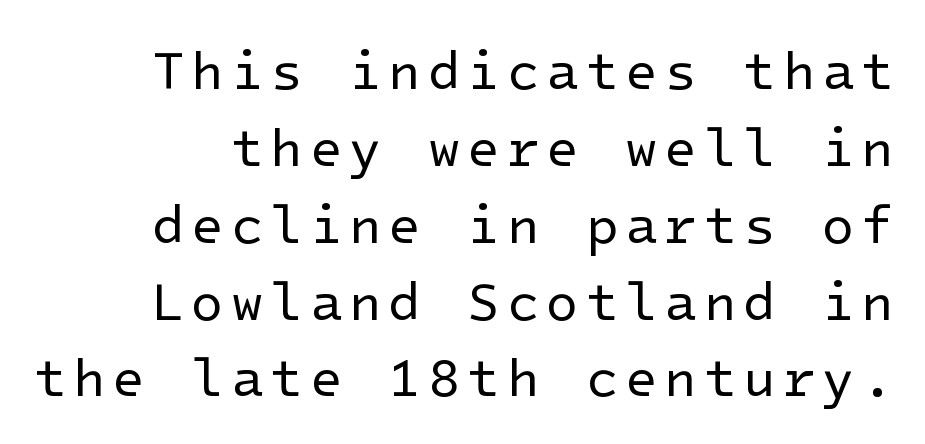
{"serif": "no", "italic": "no", "bold": "no", "weight": "regular", "width": "normal", "stroke_contrast": "low", "x_height": "medium", "underline": "no", "line_spacing": "normal", "line_spacing_ratio": 1.45, "glyph_px": 53}
